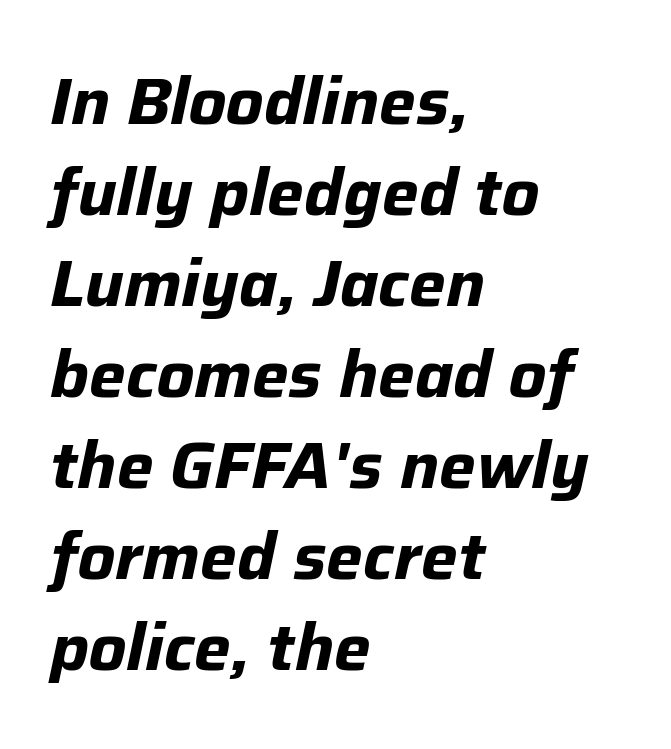
{"italic": "yes", "lean": "right", "slant_degrees": 12, "bold": "yes", "weight": "bold", "width": "normal", "stroke_contrast": "low", "x_height": "medium", "monospaced": "no", "underline": "no", "align": "left", "line_spacing": "normal", "line_spacing_ratio": 1.4, "letter_spacing": "normal", "letter_spacing_em": 0.0, "glyph_px": 65}
